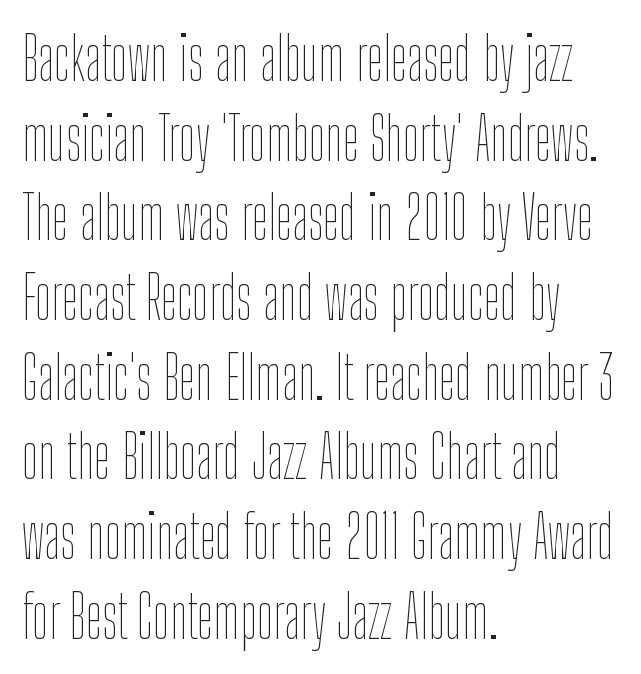
Spacing between characters is what you'd get straight out of the box. The letters advance in unequal steps, a hallmark of proportional type. These glyphs show unthickened strokes, regular width or finer. Notice how the passage keeps a crisp vertical edge on the left only. Posture: upright roman.
